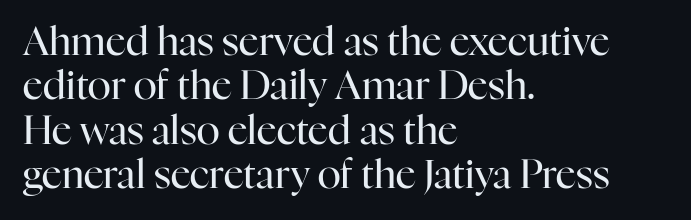
{"serif": "yes", "italic": "no", "bold": "no", "weight": "regular", "width": "normal", "stroke_contrast": "high", "x_height": "medium", "monospaced": "no", "underline": "no", "align": "left", "line_spacing": "tight", "line_spacing_ratio": 1.14, "letter_spacing": "normal", "letter_spacing_em": 0.0, "glyph_px": 39}
